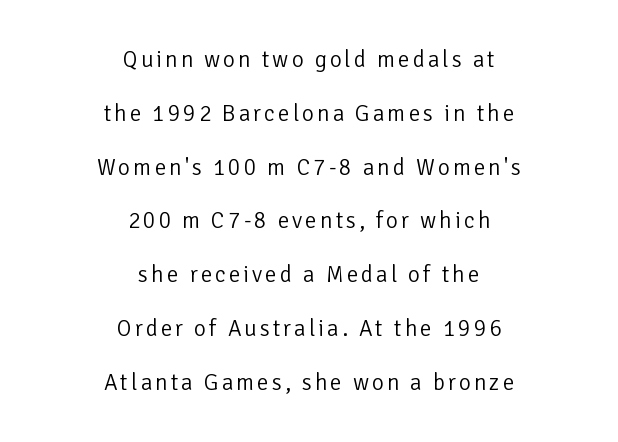
{"italic": "no", "bold": "no", "underline": "no", "align": "center", "line_spacing": "loose", "line_spacing_ratio": 2.34, "glyph_px": 23}
